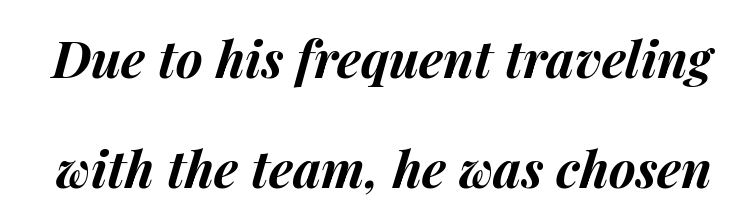
A bare baseline throughout the passage. Spacing verdict: proportional, widths tailored to each character. Plenty of ink on the page — the face is bold. Students, observe: this is what heavily led, spacious text looks like.
